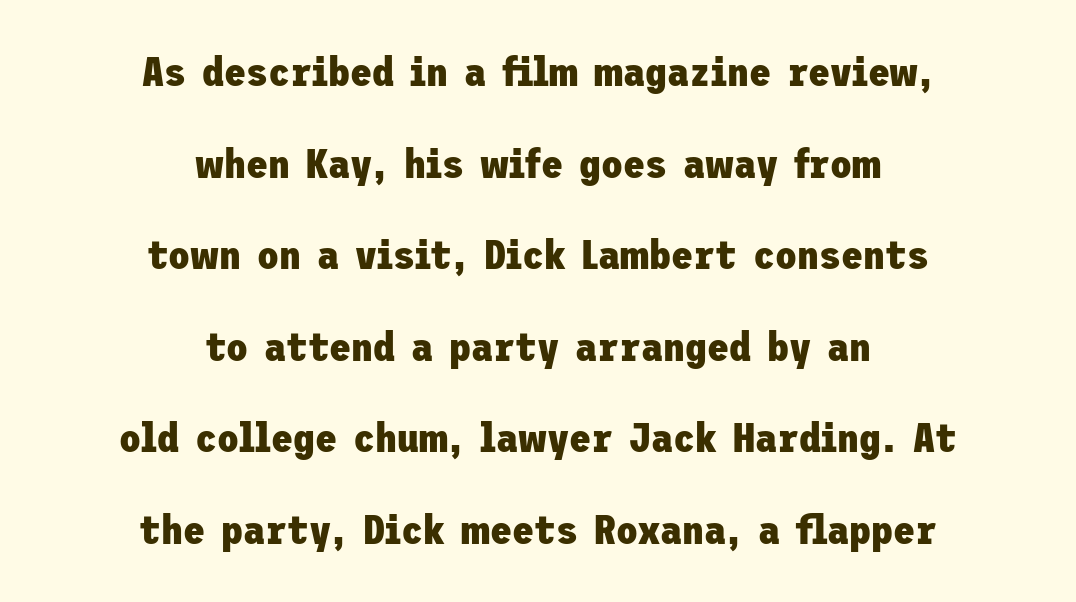
{"serif": "no", "italic": "no", "bold": "yes", "weight": "heavy", "width": "normal", "stroke_contrast": "low", "x_height": "medium", "underline": "no", "align": "center", "line_spacing": "loose", "line_spacing_ratio": 2.29, "letter_spacing": "normal", "letter_spacing_em": 0.0, "glyph_px": 40}
